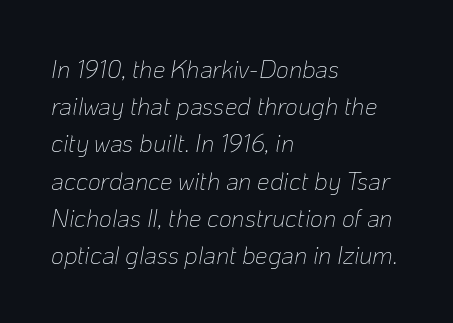
The image shows 25 px text type, italic (leaning right); set left-aligned, normal line spacing (1.49x), normal letter spacing, not underlined.
